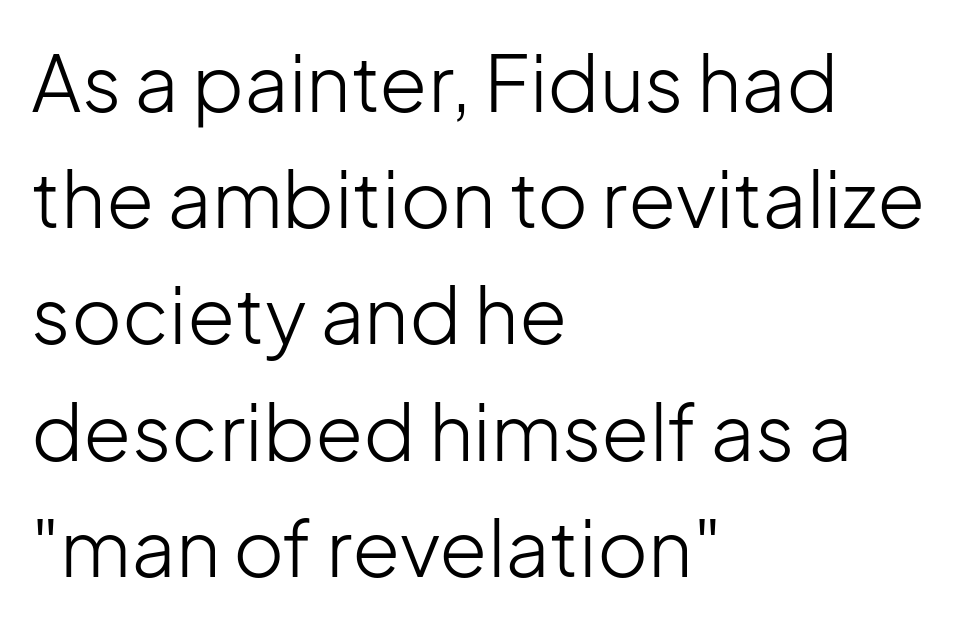
Is the block centered? No — it sits flush against the left margin. Nobody drew a line under any word here. The gaps between neighbouring characters are ordinary and unremarkable. This sample uses a sans-serif face. No heavy texture on the line: the type isn't bold.
